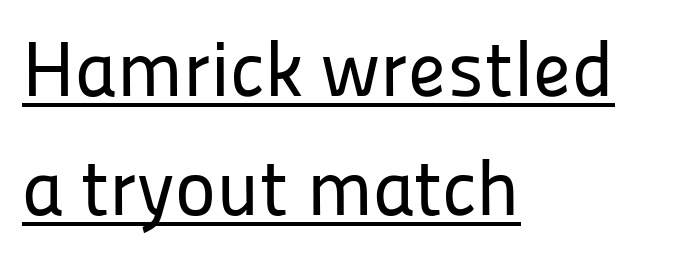
The image shows 78 px sans-serif type, upright; set left-aligned, normal line spacing (1.53x), normal letter spacing, underlined; low stroke contrast and a medium x-height.
